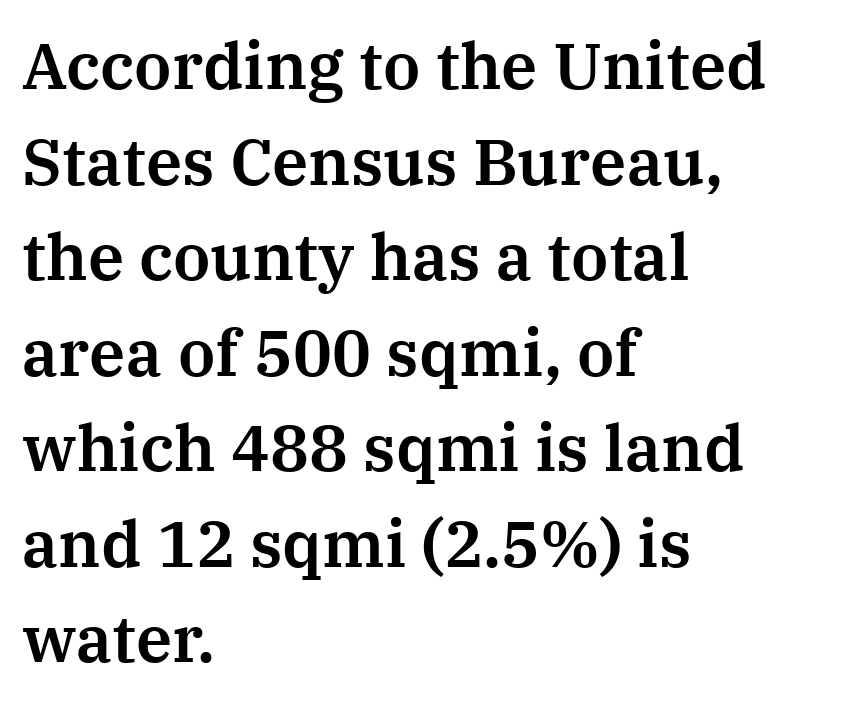
Plain, unruled lines of type. Each word holds together tightly as a unit, with standard inter-letter gaps. What kind of face is this? One with serifs. When letters stand straight like this, we call the style roman or upright.
